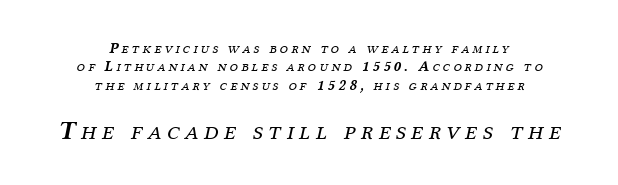
Rule under the text: the space is simply empty. A student would call this center alignment; a typographer would say set centered. Each word looks stretched out because of the extra space between its letters. The passage shown is not bold in any degree. Compare the two chunks: the lower has the greater cap height. The whole block is typeset with a tilt.
